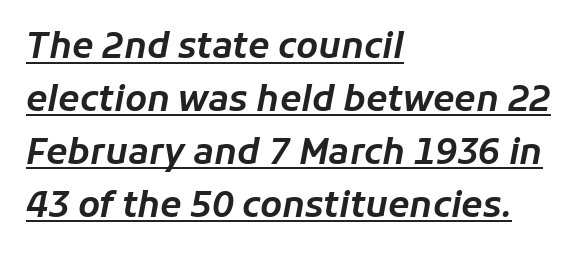
Proportional: the letters do not fall into vertical columns. Emphasis-style slanted type is in use. Leading: standard. The string is rendered with underlining switched on. This sample is left-justified, so line endings fall wherever the words run out. The tracking reads as untouched default to a designer's eye.
